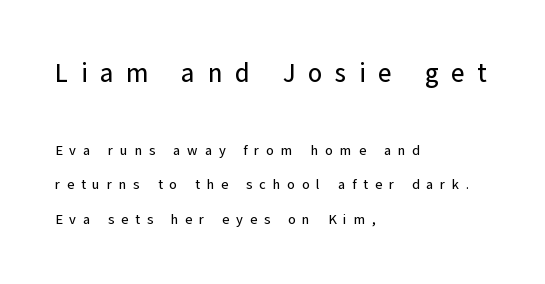
The image shows 26 px text type, upright; set left-aligned, loose line spacing (2.46x), unusually wide letter spacing (+0.48 em), not underlined; the first (top) block is 1.86x larger.
